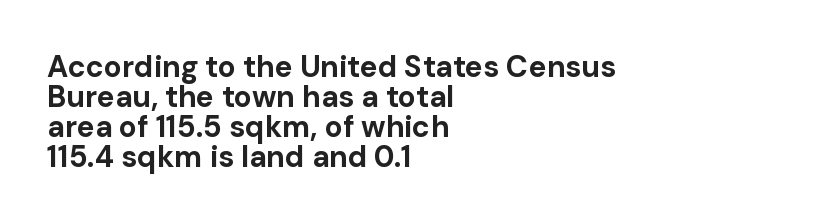
The image shows 30 px bold sans-serif type, upright; set left-aligned, tight line spacing (1.0x), normal letter spacing, not underlined; low stroke contrast and a medium x-height.
